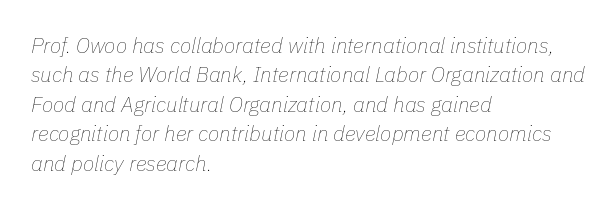
{"italic": "yes", "lean": "right", "slant_degrees": 11, "bold": "no", "underline": "no", "align": "left", "line_spacing": "normal", "line_spacing_ratio": 1.4, "letter_spacing": "normal", "letter_spacing_em": 0.0, "glyph_px": 21}
